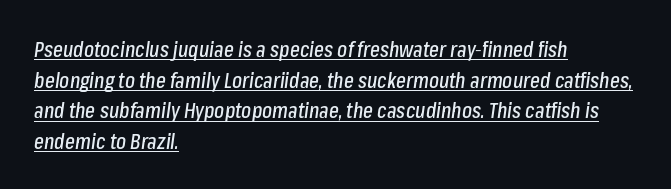
{"italic": "yes", "lean": "right", "slant_degrees": 8, "underline": "yes", "align": "left", "line_spacing": "normal", "line_spacing_ratio": 1.46, "letter_spacing": "normal", "letter_spacing_em": 0.0, "glyph_px": 21}
